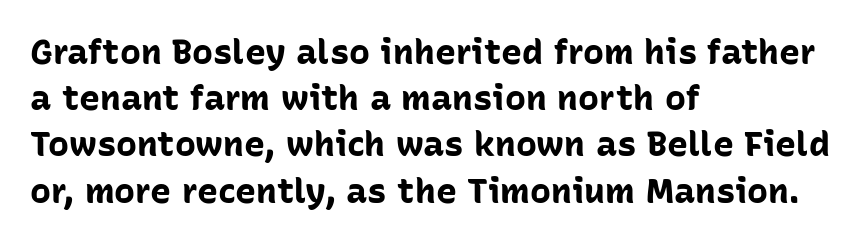
The image shows 35 px bold sans-serif type, upright; set left-aligned, normal line spacing (1.32x), normal letter spacing, not underlined; low stroke contrast and a medium x-height.
